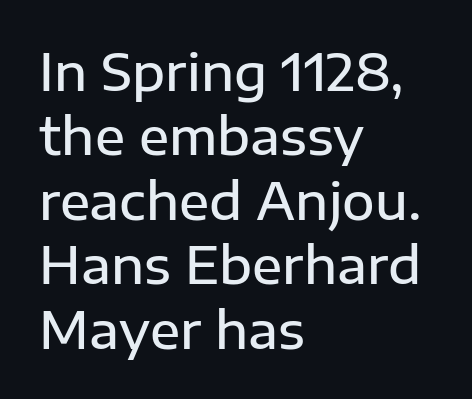
The image shows 50 px semibold sans-serif type, upright; set left-aligned, normal line spacing (1.29x), normal letter spacing, not underlined; low stroke contrast and a medium x-height.
